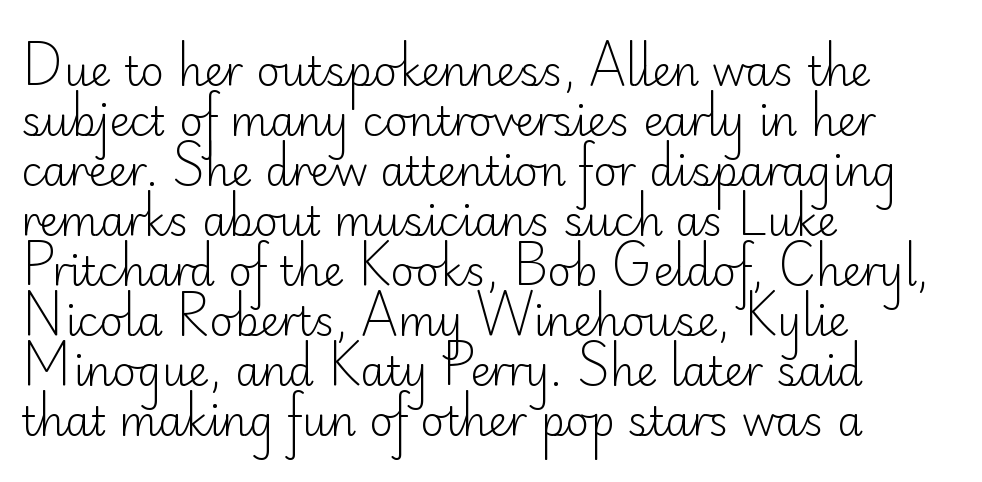
{"serif": "no", "italic": "no", "bold": "no", "weight": "light", "width": "normal", "stroke_contrast": "low", "x_height": "small", "monospaced": "no", "underline": "no", "align": "left", "line_spacing_ratio": 1.22, "letter_spacing": "normal", "letter_spacing_em": 0.0, "glyph_px": 41}
